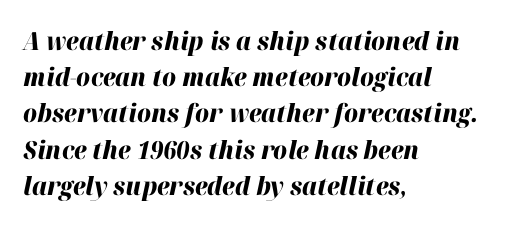
Q: Is the text bold? A: Yes.
Q: Is the text italic (slanted)? A: Yes, it leans right by about 12 degrees.
Q: Is the text underlined? A: No.
Q: How is the paragraph aligned? A: Left-aligned.
Q: Is the spacing between letters normal or unusually wide? A: Normal.
Q: Is the spacing between lines tight, normal or loose? A: Normal.
